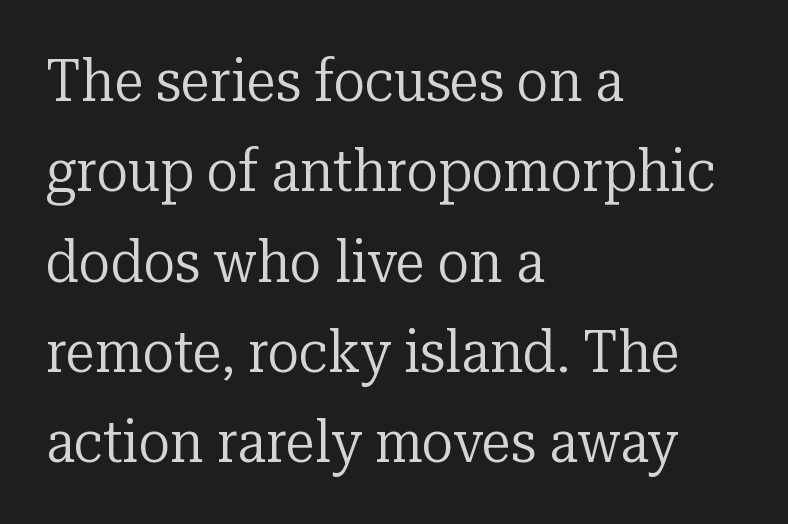
{"serif": "yes", "italic": "no", "bold": "no", "weight": "regular", "width": "normal", "stroke_contrast": "low", "x_height": "medium", "monospaced": "no", "underline": "no", "align": "left", "line_spacing": "normal", "line_spacing_ratio": 1.53, "letter_spacing": "normal", "letter_spacing_em": 0.0, "glyph_px": 59}
